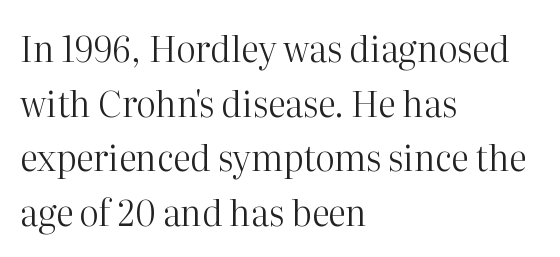
{"serif": "yes", "italic": "no", "bold": "no", "weight": "regular", "width": "normal", "stroke_contrast": "high", "x_height": "medium", "monospaced": "no", "underline": "no", "align": "left", "line_spacing": "normal", "line_spacing_ratio": 1.56, "letter_spacing": "normal", "letter_spacing_em": 0.0, "glyph_px": 35}
